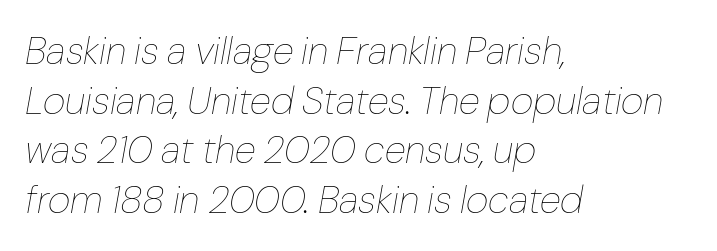
{"italic": "yes", "lean": "right", "slant_degrees": 10, "bold": "no", "weight": "thin", "width": "normal", "stroke_contrast": "low", "x_height": "medium", "monospaced": "no", "underline": "no", "align": "left", "line_spacing": "normal", "line_spacing_ratio": 1.27, "letter_spacing": "normal", "letter_spacing_em": 0.0, "glyph_px": 39}
